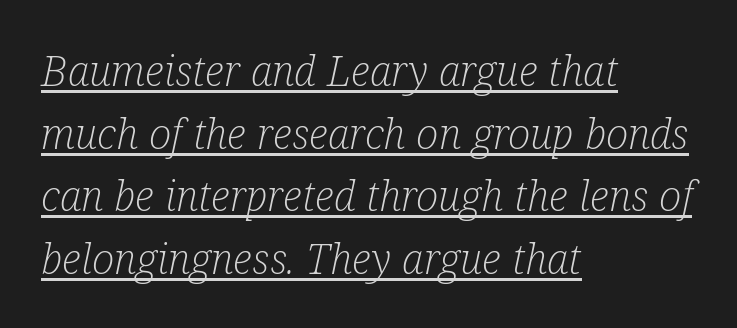
{"serif": "yes", "italic": "yes", "lean": "right", "slant_degrees": 12, "bold": "no", "weight": "light", "width": "condensed", "stroke_contrast": "low", "x_height": "medium", "monospaced": "no", "underline": "yes", "align": "left", "line_spacing": "normal", "line_spacing_ratio": 1.49, "letter_spacing": "normal", "letter_spacing_em": 0.0, "glyph_px": 42}
